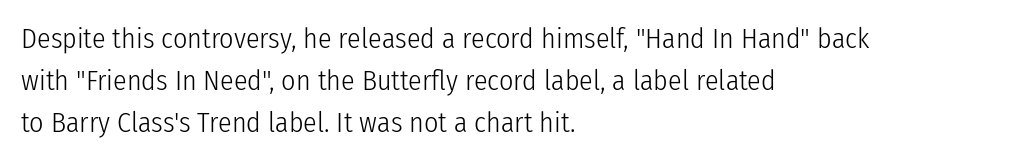
What's the leading like? Ordinary, nothing unusual. Caption: multi-line text, flush left, ragged right. You could not count columns in this text — the font is proportionally spaced. No extra ink here — the face is not bold.
